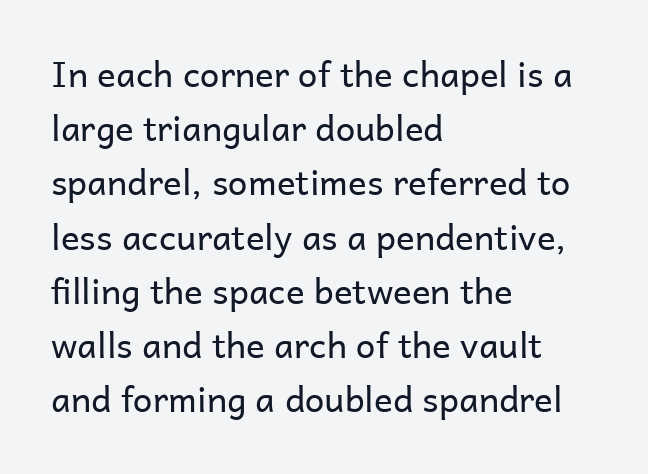
A bare baseline throughout the passage. There is no visible air inserted between adjacent glyphs. Proportional: the letters do not fall into vertical columns. Evenly set lines give the paragraph a standard silhouette. You can tell it's not italic because the verticals are truly vertical. What kind of face is this? One without serifs — a sans.
